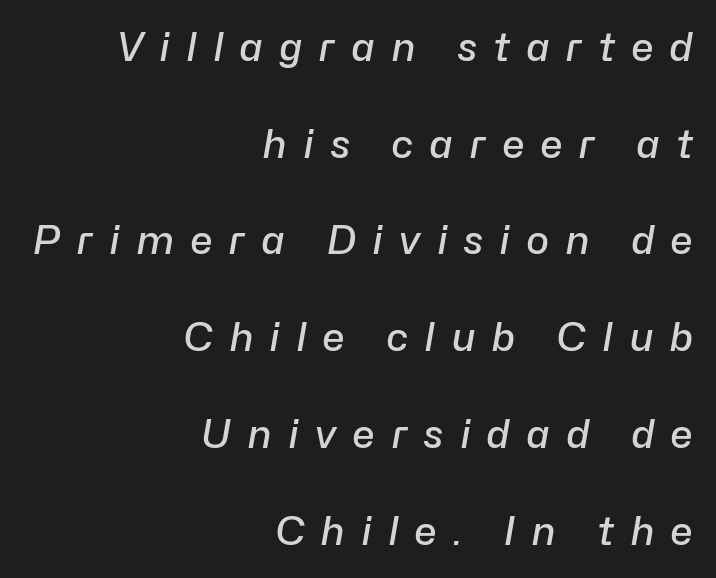
The sample has been set in demibold, a notch under bold. Does extra space separate the letters? Yes, quite a lot of it. Any mark beneath the type? The region is blank. Do the characters align in a grid? No, the font is proportional. The rendering uses a large line-height, opening up the rows. The glyphs look as if they've been sheared to an angle.
